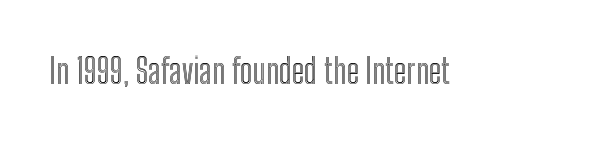
The image shows 34 px condensed type, upright; set normal letter spacing, not underlined; a medium x-height.
